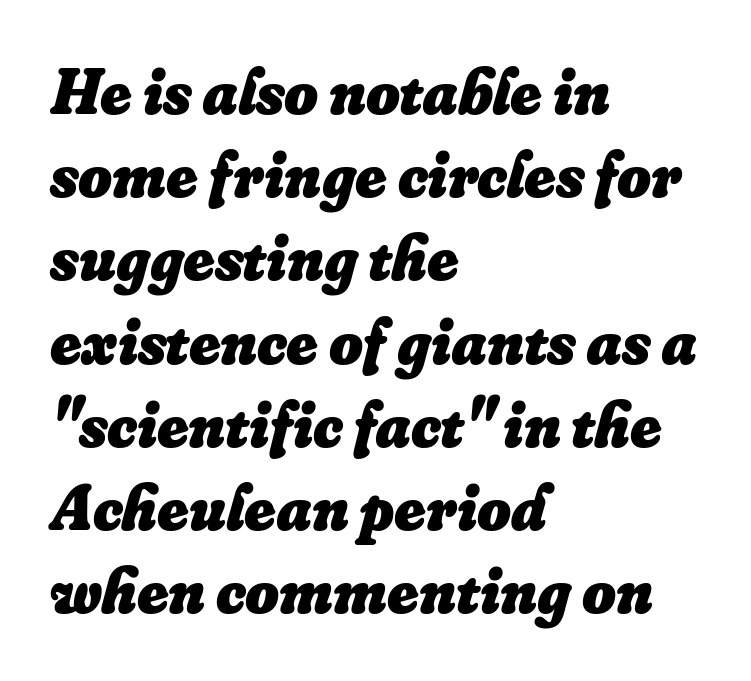
{"italic": "yes", "lean": "right", "slant_degrees": 16, "bold": "yes", "weight": "heavy", "width": "normal", "stroke_contrast": "low", "x_height": "small", "monospaced": "no", "underline": "no", "align": "left", "line_spacing": "normal", "line_spacing_ratio": 1.28, "letter_spacing": "normal", "letter_spacing_em": 0.0, "glyph_px": 65}
